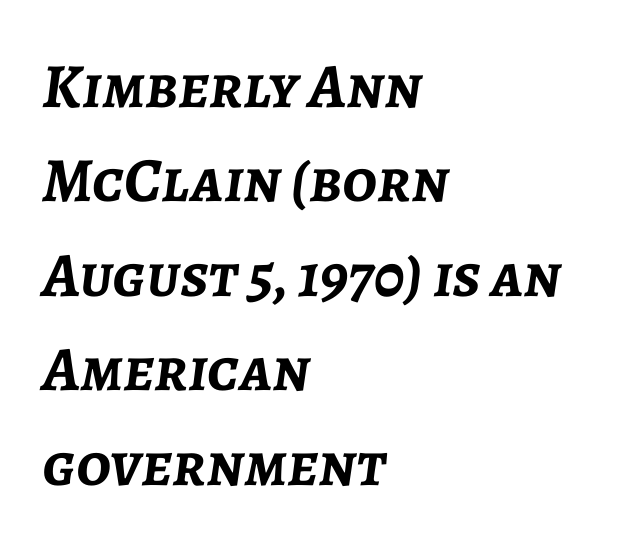
Q: Is the text bold? A: Yes.
Q: Is the text italic (slanted)? A: Yes, it leans right by about 7 degrees.
Q: Is the text underlined? A: No.
Q: How is the paragraph aligned? A: Left-aligned.
Q: Is the spacing between letters normal or unusually wide? A: Normal.
Q: Is the spacing between lines tight, normal or loose? A: Normal.
Q: Width (condensed, normal, or wide)? A: Normal.
Q: Stroke contrast? A: Low.
Q: x-height? A: Medium.
Q: Monospaced? A: No.
